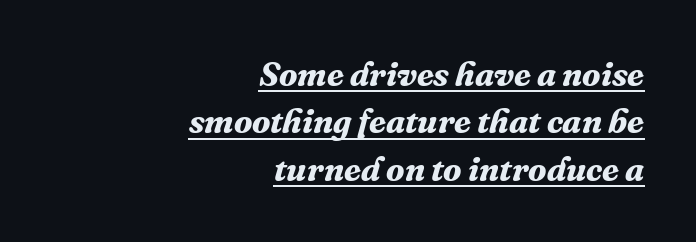
Q: Is the text bold? A: Yes.
Q: Is the text italic (slanted)? A: Yes, it leans right by about 16 degrees.
Q: Is the typeface a serif or a sans-serif typeface? A: Serif.
Q: Is the text underlined? A: Yes.
Q: How is the paragraph aligned? A: Right-aligned.
Q: Is the spacing between letters normal or unusually wide? A: Normal.
Q: Is the spacing between lines tight, normal or loose? A: Normal.
Q: Width (condensed, normal, or wide)? A: Normal.
Q: Stroke contrast? A: Medium.
Q: x-height? A: Medium.
Q: Monospaced? A: No.
